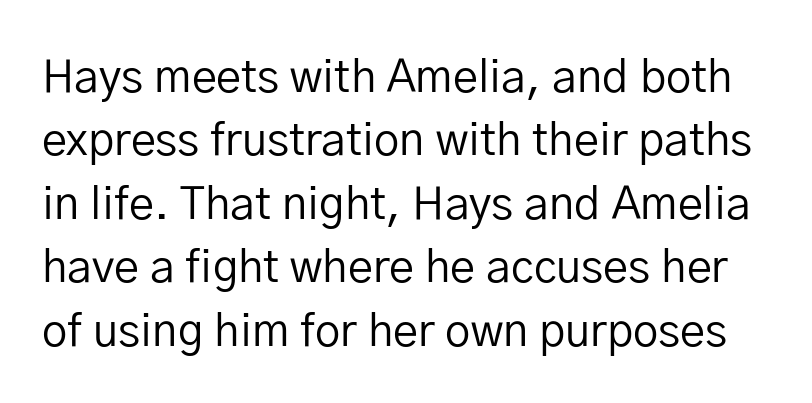
Note: no serifs on the glyphs. Line spacing here is normal. Nobody touched the tracking dial on this one. Compared with a typical body face, this is equally light or lighter still. Here the designer chose a conventional face with non-uniform glyph widths.
